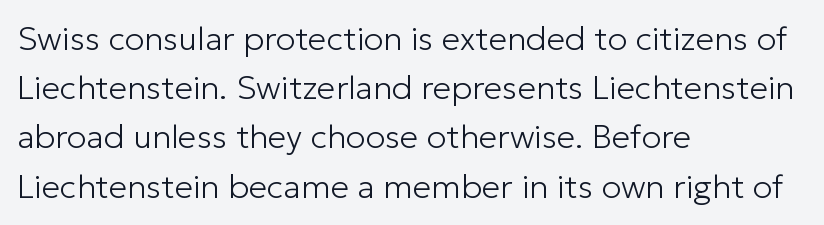
{"serif": "no", "italic": "no", "bold": "no", "weight": "light", "width": "normal", "stroke_contrast": "low", "x_height": "medium", "monospaced": "no", "underline": "no", "align": "left", "line_spacing": "normal", "line_spacing_ratio": 1.49, "letter_spacing": "normal", "letter_spacing_em": 0.0, "glyph_px": 33}
